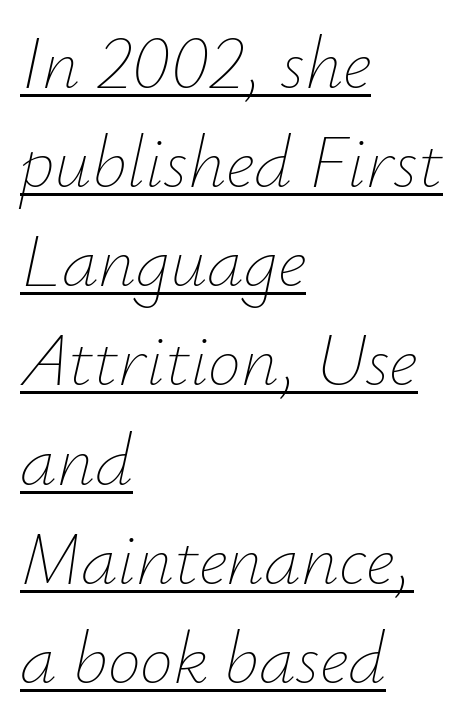
The image shows 74 px thin type, italic (leaning right); set left-aligned, normal line spacing (1.34x), normal letter spacing, underlined; low stroke contrast and a small x-height.
